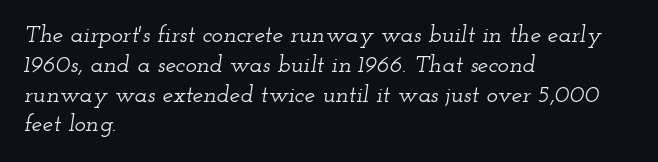
When letters slant like this, we call the style italic. Tracking here is standard; glyphs follow each other at the usual distance. Layout note: lines flush left. Beneath every word, the page is bare.
